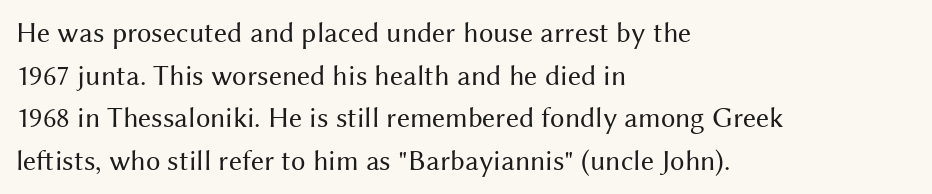
Q: Is the text bold? A: No.
Q: Is the text italic (slanted)? A: No, it is upright.
Q: Is the typeface a serif or a sans-serif typeface? A: Sans-serif.
Q: Is the text underlined? A: No.
Q: How is the paragraph aligned? A: Left-aligned.
Q: Is the spacing between letters normal or unusually wide? A: Normal.
Q: Is the spacing between lines tight, normal or loose? A: Normal.
Q: Width (condensed, normal, or wide)? A: Normal.
Q: Stroke contrast? A: Medium.
Q: x-height? A: Medium.
Q: Monospaced? A: No.
